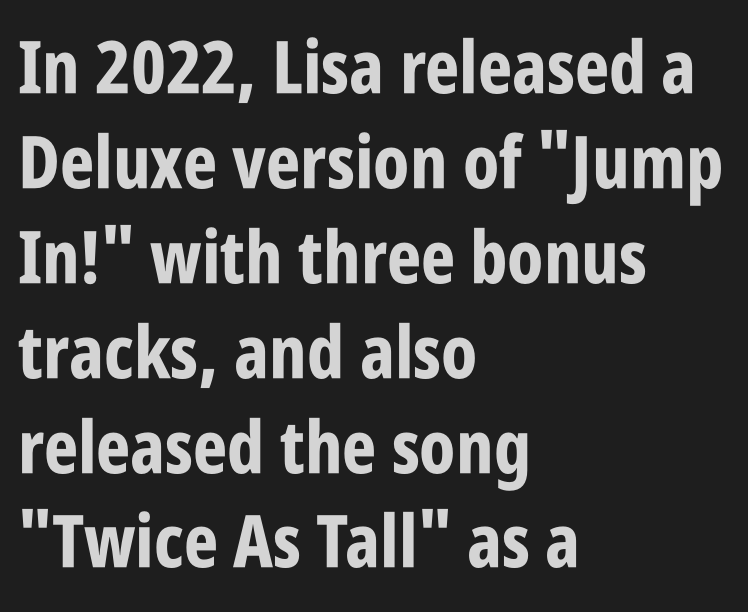
{"serif": "no", "italic": "no", "bold": "yes", "weight": "bold", "width": "condensed", "stroke_contrast": "low", "x_height": "large", "monospaced": "no", "underline": "no", "align": "left", "line_spacing": "normal", "line_spacing_ratio": 1.3, "letter_spacing": "normal", "letter_spacing_em": 0.0, "glyph_px": 73}
